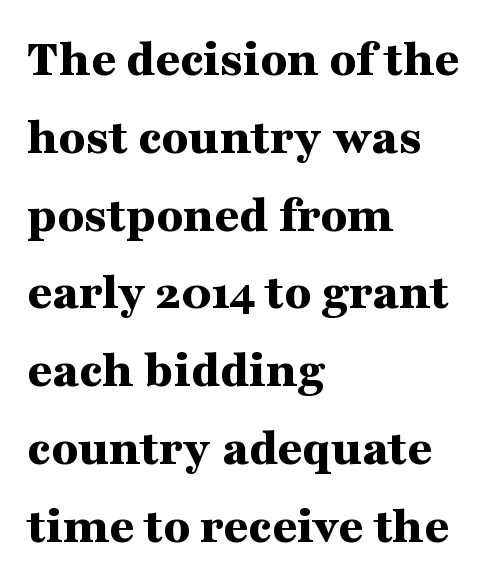
In terms of letterform style, serifs are clearly present. The face used here is proportionally spaced, like ordinary book or web type. The rendering uses a bold face; every stroke is thick and dark. The rendering uses a moderate line-height, typical for paragraphs.
